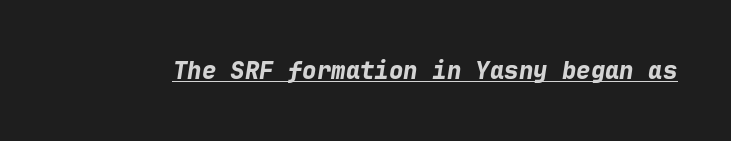
The image shows 24 px bold type, italic (leaning right); set normal letter spacing, underlined.
